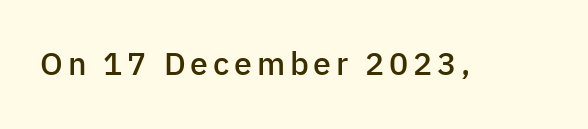
{"serif": "no", "italic": "no", "bold": "semi", "weight": "semibold", "width": "normal", "stroke_contrast": "low", "x_height": "medium", "monospaced": "no", "underline": "no", "glyph_px": 32}
